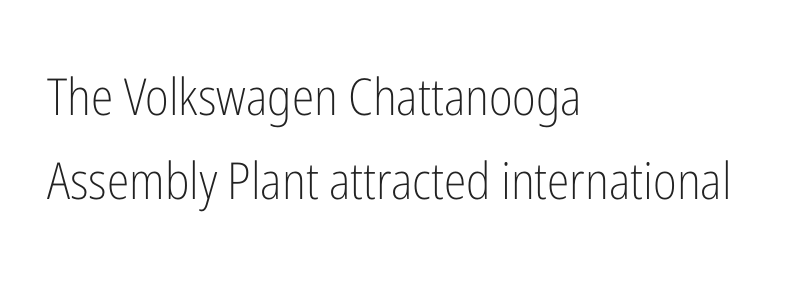
The image shows 51 px light, condensed sans-serif type, upright; set left-aligned, normal line spacing (1.64x), normal letter spacing, not underlined; low stroke contrast and a medium x-height.
